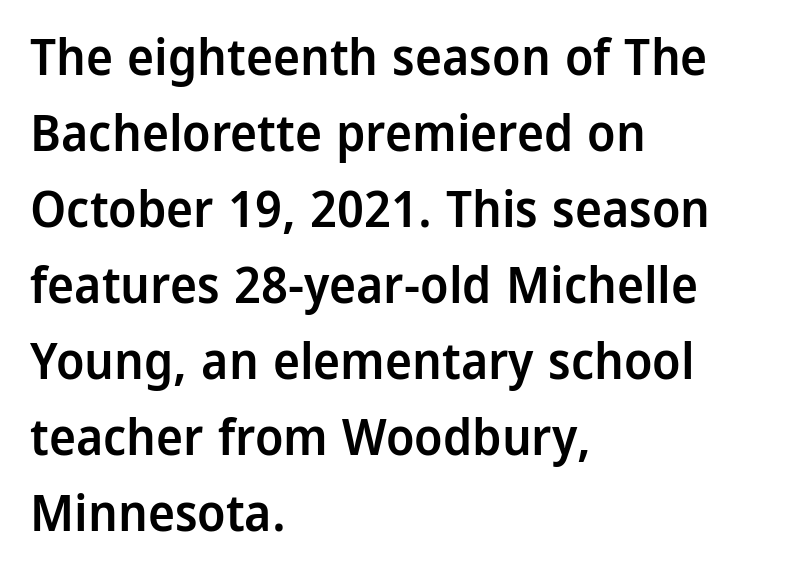
The image shows 51 px semibold sans-serif type, upright; set left-aligned, normal line spacing (1.49x), normal letter spacing, not underlined; low stroke contrast and a medium x-height.
